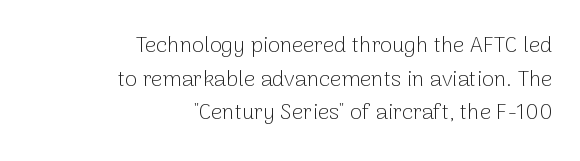
{"italic": "no", "bold": "no", "underline": "no", "align": "right", "line_spacing": "normal", "line_spacing_ratio": 1.53, "letter_spacing": "normal", "letter_spacing_em": 0.0, "glyph_px": 22}
